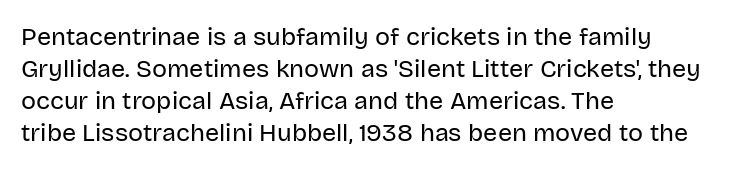
Q: Is the text bold? A: No.
Q: Is the text italic (slanted)? A: No, it is upright.
Q: Is the text underlined? A: No.
Q: How is the paragraph aligned? A: Left-aligned.
Q: Is the spacing between letters normal or unusually wide? A: Normal.
Q: Is the spacing between lines tight, normal or loose? A: Normal.
